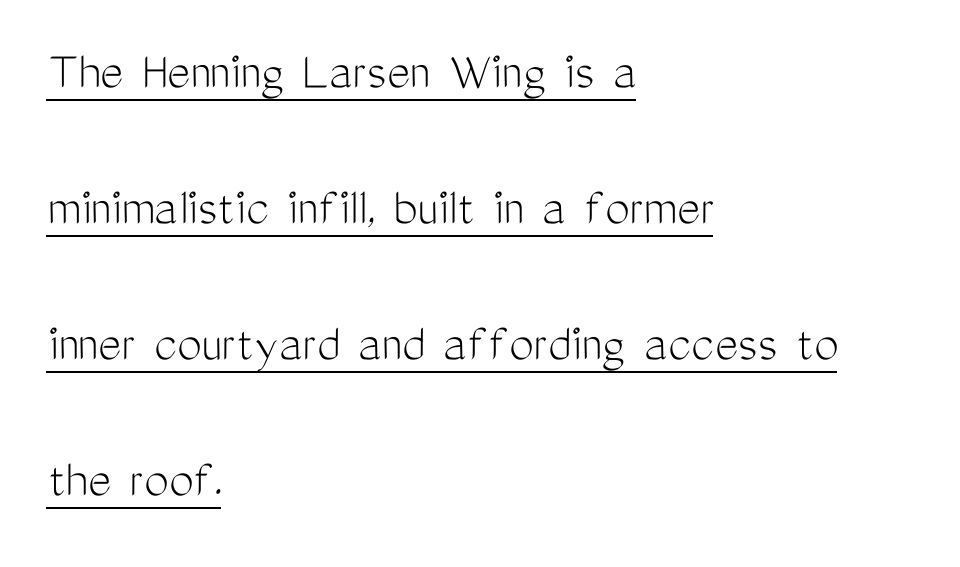
The image shows 55 px light, condensed sans-serif type, upright; set left-aligned, loose line spacing (2.47x), normal letter spacing, underlined; medium stroke contrast and a medium x-height.
